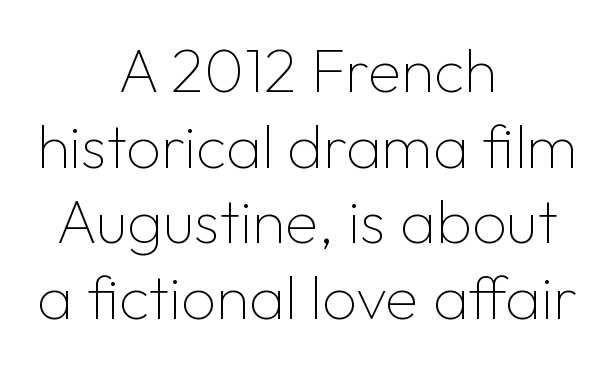
Q: Is the text bold? A: No.
Q: Is the text italic (slanted)? A: No, it is upright.
Q: Is the typeface a serif or a sans-serif typeface? A: Sans-serif.
Q: Is the text underlined? A: No.
Q: How is the paragraph aligned? A: Centered.
Q: Is the spacing between letters normal or unusually wide? A: Normal.
Q: Width (condensed, normal, or wide)? A: Normal.
Q: Stroke contrast? A: Low.
Q: x-height? A: Medium.
Q: Monospaced? A: No.
